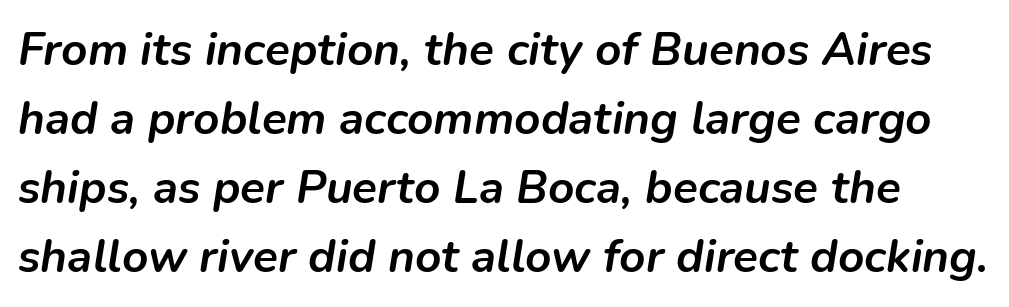
Just letters on the line, the space beneath them empty. A full-strength bold gives these letters their thick strokes. The face used here is proportionally spaced, like ordinary book or web type. You could call the tracking neutral — neither tight nor loose.
